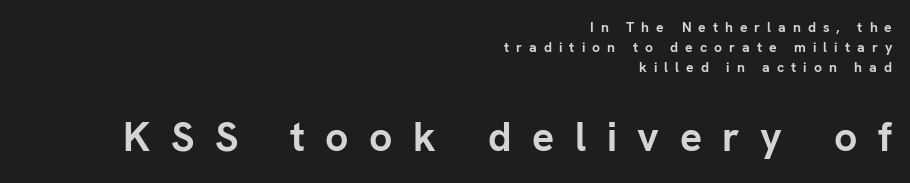
{"serif": "no", "italic": "no", "bold": "yes", "weight": "semibold", "width": "normal", "stroke_contrast": "low", "x_height": "medium", "monospaced": "no", "underline": "no", "align": "right", "line_spacing": "normal", "line_spacing_ratio": 1.42, "letter_spacing": "wide", "letter_spacing_em": 0.5, "larger_block": "second", "size_ratio": 2.93, "glyph_px": 41}
